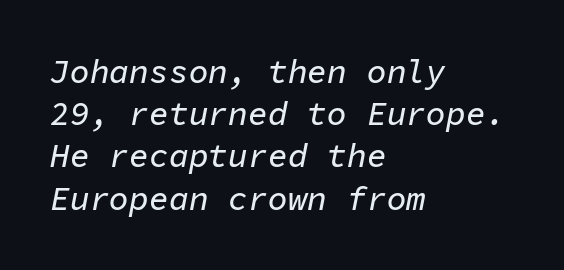
Here the glyphs are tracked normally, forming tight word shapes. One glance says typical: line gaps are just what's usual. The glyphs look as if they've been sheared to an angle. Here the designer chose a console-style face with uniform glyph widths. In CSS terms this would be text-align: left. Just letters on the line, the space beneath them empty.
